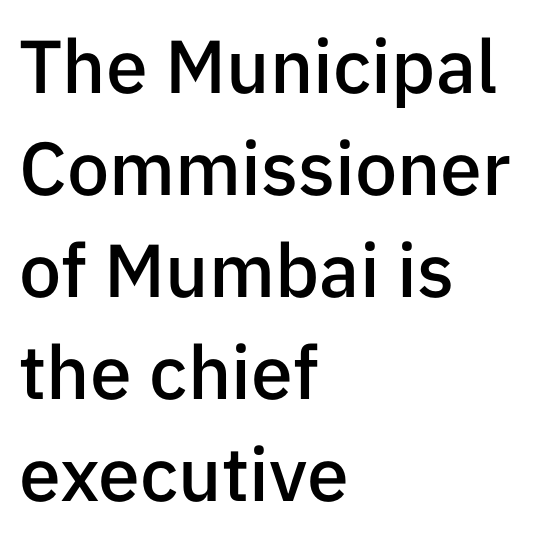
{"serif": "no", "italic": "no", "bold": "semi", "weight": "semibold", "width": "normal", "stroke_contrast": "low", "x_height": "medium", "monospaced": "no", "underline": "no", "align": "left", "line_spacing": "normal", "line_spacing_ratio": 1.36, "letter_spacing": "normal", "letter_spacing_em": 0.0, "glyph_px": 75}
